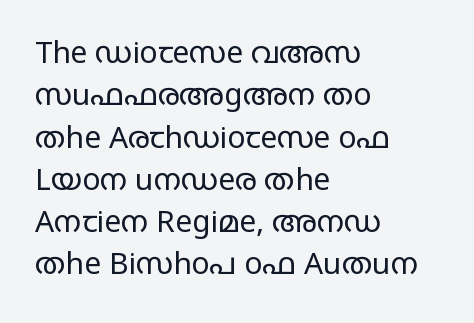
Q: Is the text bold? A: No.
Q: Is the text italic (slanted)? A: No, it is upright.
Q: Is the typeface a serif or a sans-serif typeface? A: Sans-serif.
Q: Is the text underlined? A: No.
Q: How is the paragraph aligned? A: Left-aligned.
Q: Is the spacing between letters normal or unusually wide? A: Normal.
Q: Is the spacing between lines tight, normal or loose? A: Normal.
Q: Width (condensed, normal, or wide)? A: Wide.
Q: Stroke contrast? A: Low.
Q: x-height? A: Large.
Q: Monospaced? A: No.
